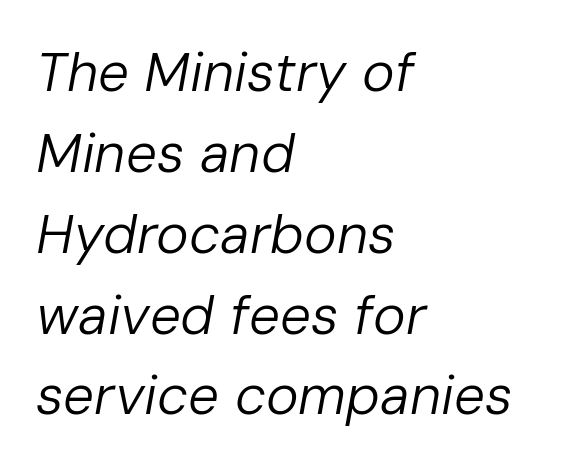
{"italic": "yes", "lean": "right", "slant_degrees": 10, "bold": "no", "weight": "regular", "width": "normal", "stroke_contrast": "low", "x_height": "medium", "monospaced": "no", "underline": "no", "align": "left", "line_spacing": "normal", "line_spacing_ratio": 1.47, "letter_spacing": "normal", "letter_spacing_em": 0.0, "glyph_px": 55}
